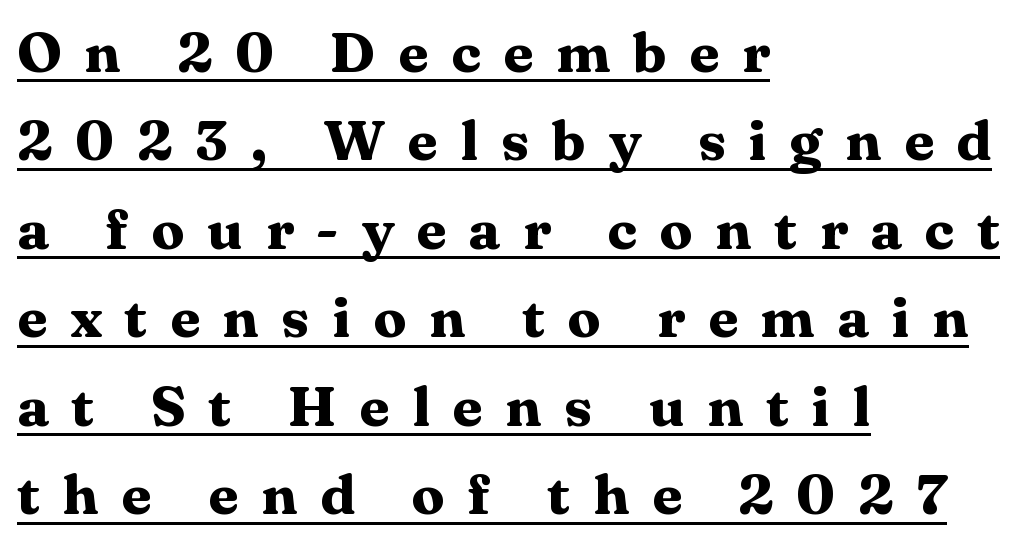
Unlike a clean sans, this face finishes its strokes with serifs. The lettering stays uniformly vertical, giving the passage a roman look. These lines stack with their left ends in a neat column. Line spacing here is normal.
